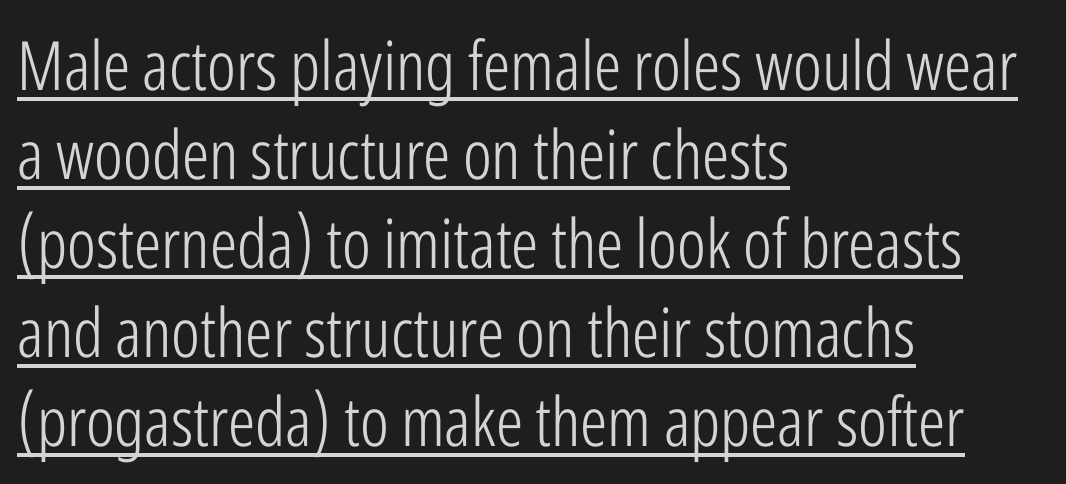
Q: Is the text bold? A: No.
Q: Is the text italic (slanted)? A: No, it is upright.
Q: Is the typeface a serif or a sans-serif typeface? A: Sans-serif.
Q: Is the text underlined? A: Yes.
Q: How is the paragraph aligned? A: Left-aligned.
Q: Is the spacing between letters normal or unusually wide? A: Normal.
Q: Is the spacing between lines tight, normal or loose? A: Normal.
Q: Width (condensed, normal, or wide)? A: Condensed.
Q: Stroke contrast? A: Low.
Q: x-height? A: Medium.
Q: Monospaced? A: No.
